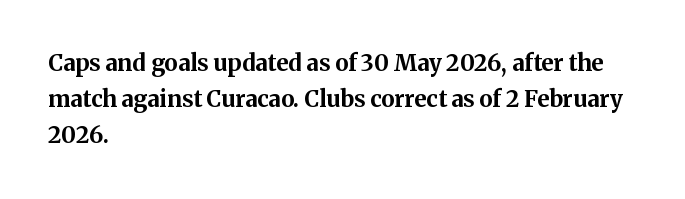
{"italic": "no", "bold": "yes", "underline": "no", "align": "left", "line_spacing": "normal", "line_spacing_ratio": 1.57, "letter_spacing": "normal", "letter_spacing_em": 0.0, "glyph_px": 23}
